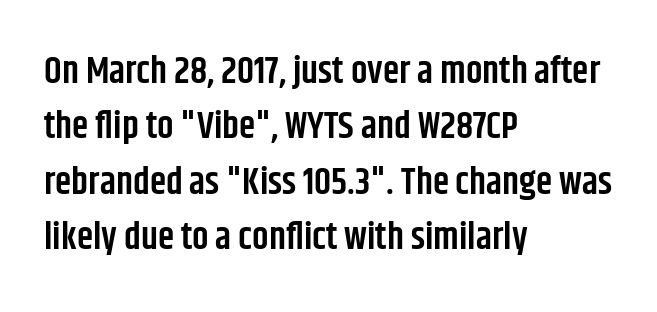
The image shows 37 px semibold, condensed sans-serif type, upright; set left-aligned, normal line spacing (1.5x), normal letter spacing, not underlined; low stroke contrast and a large x-height.
